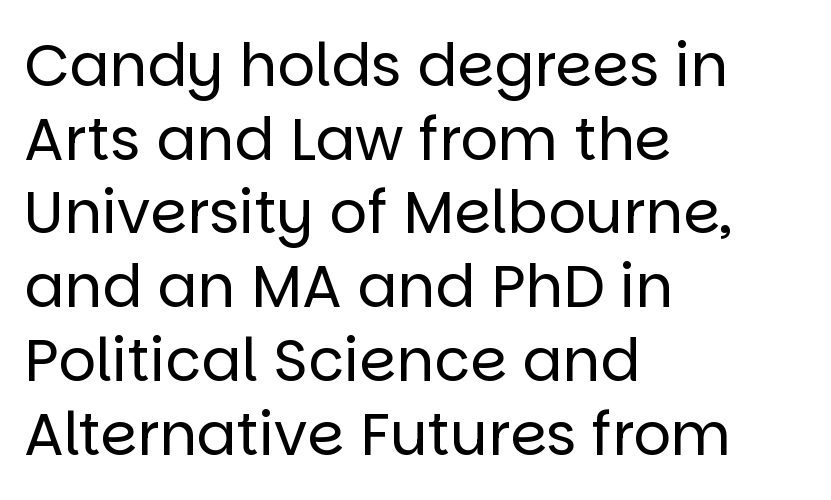
The text block is weighted toward the left margin, trailing off unevenly rightward. The glyphs are unaccompanied by any horizontal stroke below them. The vertical gap from one line to the next is medium. The gaps between neighbouring characters are ordinary and unremarkable.
